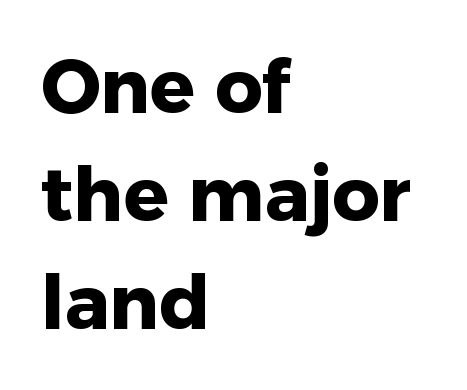
The image shows 74 px heavy sans-serif type, upright; set left-aligned, normal line spacing (1.46x), normal letter spacing, not underlined; low stroke contrast and a medium x-height.
